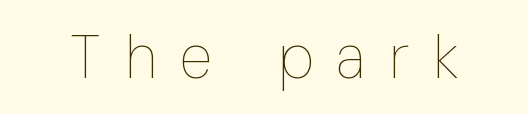
{"italic": "no", "bold": "no", "weight": "thin", "width": "condensed", "stroke_contrast": "low", "x_height": "medium", "monospaced": "no", "underline": "no", "letter_spacing": "wide", "letter_spacing_em": 0.39, "glyph_px": 61}
